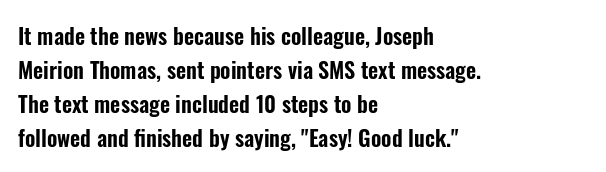
Q: Is the text italic (slanted)? A: No, it is upright.
Q: Is the text underlined? A: No.
Q: How is the paragraph aligned? A: Left-aligned.
Q: Is the spacing between letters normal or unusually wide? A: Normal.
Q: Is the spacing between lines tight, normal or loose? A: Normal.
